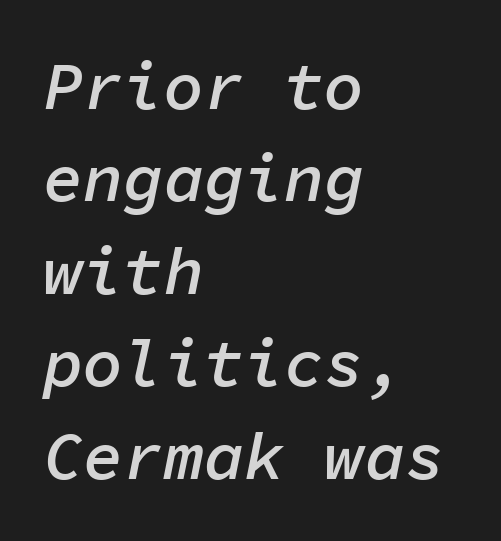
Q: Is the text bold? A: Semi-bold.
Q: Is the text italic (slanted)? A: Yes, it leans right by about 11 degrees.
Q: Is the text underlined? A: No.
Q: How is the paragraph aligned? A: Left-aligned.
Q: Is the spacing between letters normal or unusually wide? A: Normal.
Q: Is the spacing between lines tight, normal or loose? A: Normal.
Q: Width (condensed, normal, or wide)? A: Normal.
Q: Stroke contrast? A: Low.
Q: x-height? A: Medium.
Q: Monospaced? A: Yes.
